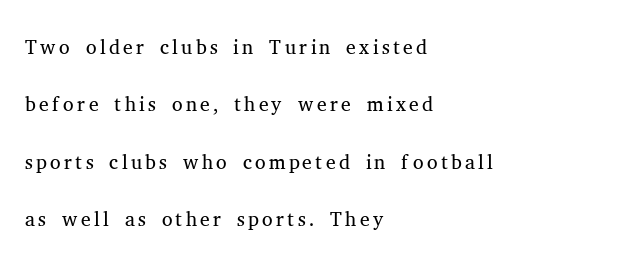
{"serif": "yes", "italic": "no", "bold": "no", "weight": "light", "width": "normal", "stroke_contrast": "medium", "x_height": "medium", "monospaced": "no", "underline": "no", "align": "left", "line_spacing": "loose", "line_spacing_ratio": 1.91, "glyph_px": 30}
